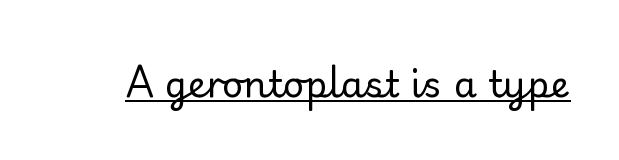
Looks like someone drew a line under every word here. The letterforms sit at book weight or below. Default kerning and tracking; the words read as compact shapes. You could not count columns in this text — the font is proportionally spaced. A roman cut, with each character standing at attention. The font family rendered here belongs to the sans-serif group.
